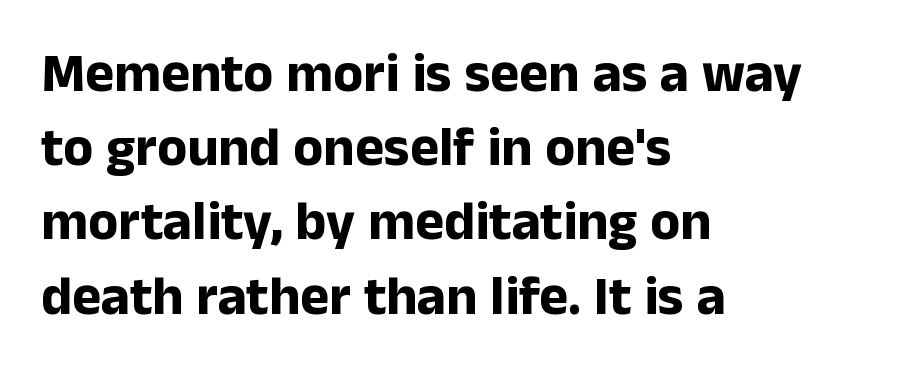
Q: Is the text bold? A: Yes.
Q: Is the text italic (slanted)? A: No, it is upright.
Q: Is the typeface a serif or a sans-serif typeface? A: Sans-serif.
Q: Is the text underlined? A: No.
Q: How is the paragraph aligned? A: Left-aligned.
Q: Is the spacing between letters normal or unusually wide? A: Normal.
Q: Is the spacing between lines tight, normal or loose? A: Normal.
Q: Width (condensed, normal, or wide)? A: Normal.
Q: Stroke contrast? A: Low.
Q: x-height? A: Medium.
Q: Monospaced? A: No.
